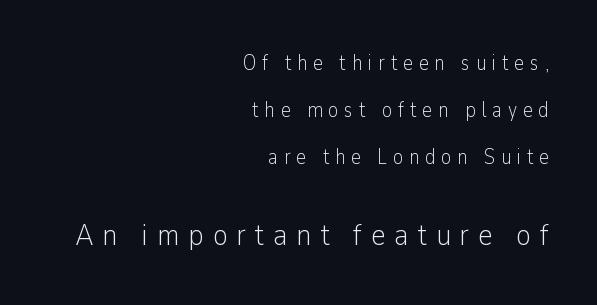
Q: Is the text bold? A: No.
Q: Is the text italic (slanted)? A: No, it is upright.
Q: Is the typeface a serif or a sans-serif typeface? A: Sans-serif.
Q: Is the text underlined? A: No.
Q: How is the paragraph aligned? A: Right-aligned.
Q: Is the spacing between letters normal or unusually wide? A: Unusually wide.
Q: Is the spacing between lines tight, normal or loose? A: Loose.
Q: Which block of text is set in a larger size, the first (top) or the second (bottom)? A: The second (bottom) one.
Q: Width (condensed, normal, or wide)? A: Condensed.
Q: Stroke contrast? A: Low.
Q: x-height? A: Medium.
Q: Monospaced? A: No.
